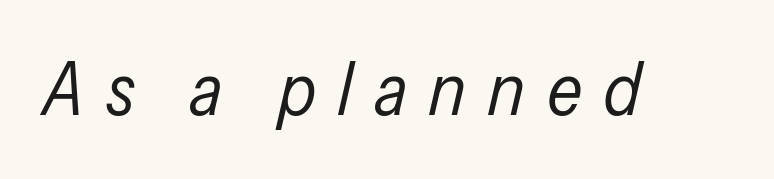
Spacing between characters has been opened up far beyond the box default. Italic: yes, the glyphs are oblique. Character widths vary here, with narrow letters taking less room than wide ones. This reads as an unemphasized weight, regular at the heaviest. Anything drawn beneath the words? Only blank space.
